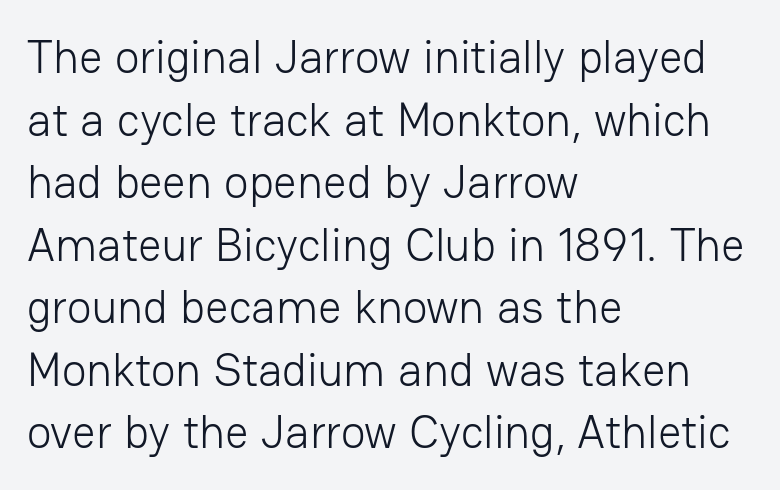
The image shows 46 px light sans-serif type, upright; set left-aligned, normal line spacing (1.36x), normal letter spacing, not underlined; low stroke contrast and a medium x-height.
